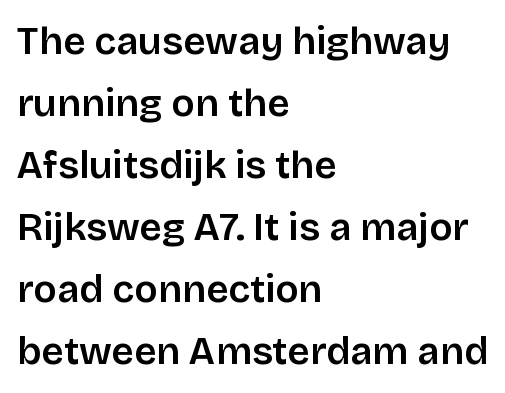
{"serif": "no", "italic": "no", "width": "normal", "stroke_contrast": "low", "x_height": "large", "monospaced": "no", "underline": "no", "align": "left", "line_spacing": "normal", "line_spacing_ratio": 1.59, "letter_spacing": "normal", "letter_spacing_em": 0.0, "glyph_px": 39}
